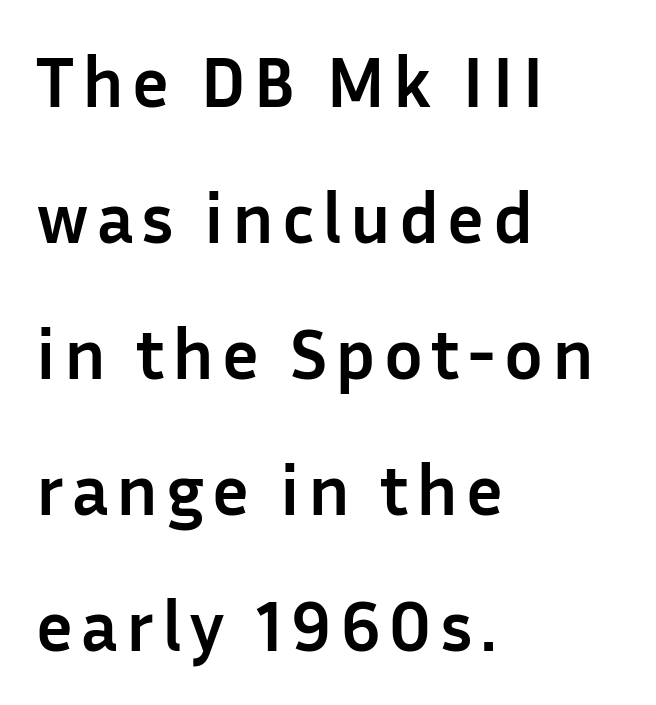
Q: Is the text bold? A: Yes.
Q: Is the text italic (slanted)? A: No, it is upright.
Q: Is the typeface a serif or a sans-serif typeface? A: Sans-serif.
Q: Is the text underlined? A: No.
Q: How is the paragraph aligned? A: Left-aligned.
Q: Width (condensed, normal, or wide)? A: Normal.
Q: Stroke contrast? A: Low.
Q: x-height? A: Medium.
Q: Monospaced? A: No.
